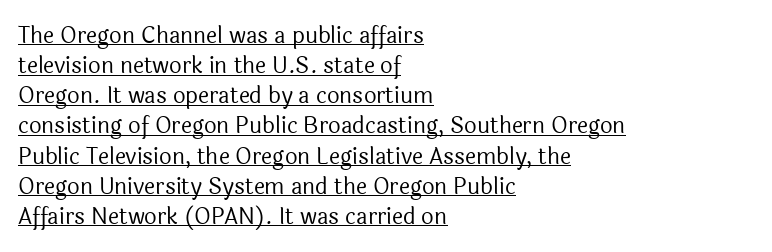
{"italic": "no", "bold": "no", "underline": "yes", "align": "left", "line_spacing": "normal", "line_spacing_ratio": 1.37, "letter_spacing": "normal", "letter_spacing_em": 0.0, "glyph_px": 22}
